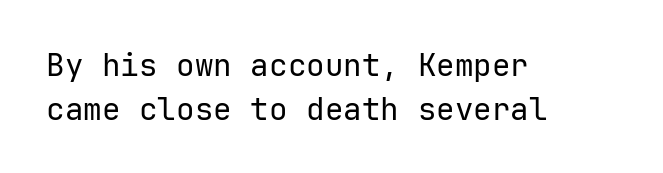
Students, note that the glyphs here touch the page at normal intervals. Each letter's strokes conclude bluntly, with no projecting serifs. The typeface has the unassuming heft of standard copy or less. Baseline-to-baseline distance is the conventional proportion of letter height.
